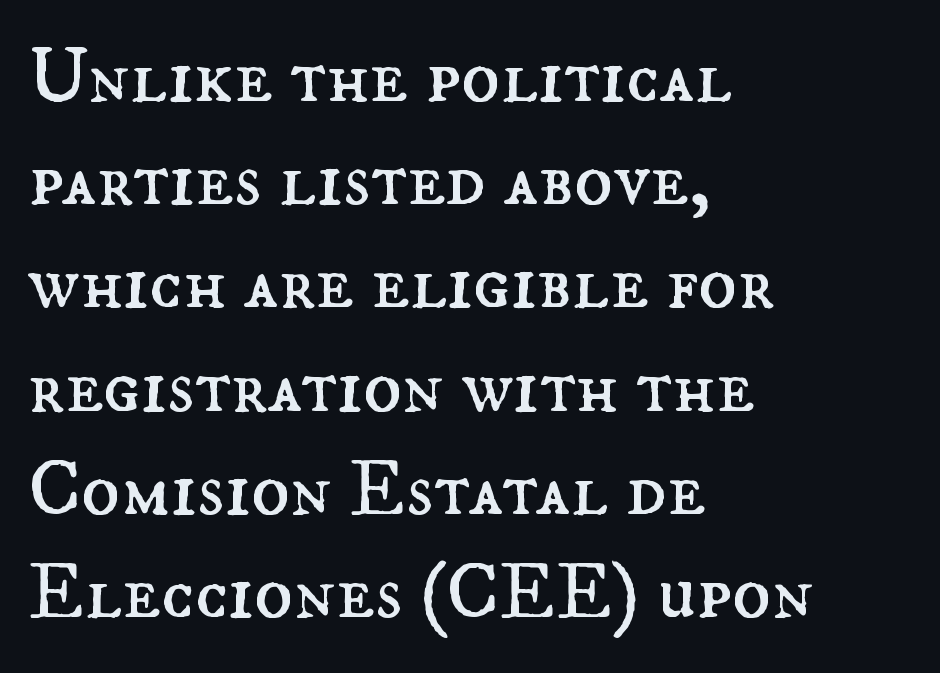
The image shows 80 px regular-weight type, upright; set left-aligned, normal line spacing (1.29x), normal letter spacing, not underlined; medium stroke contrast and a small x-height.
